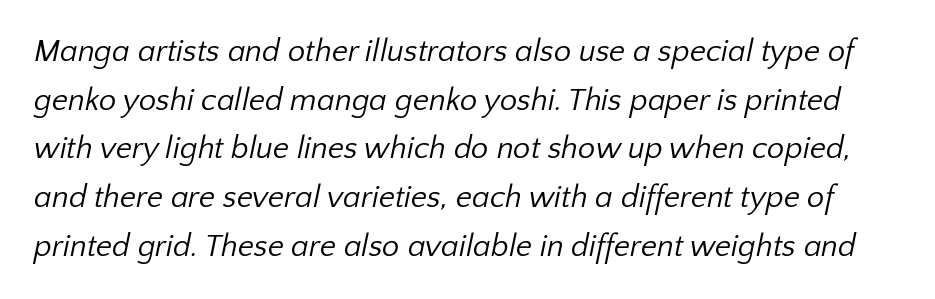
You could not count columns in this text — the font is proportionally spaced. The string is rendered with underlining switched off. Stems and bowls with no extra thickness — not bold. Leading matches the norm, producing a regular column.
